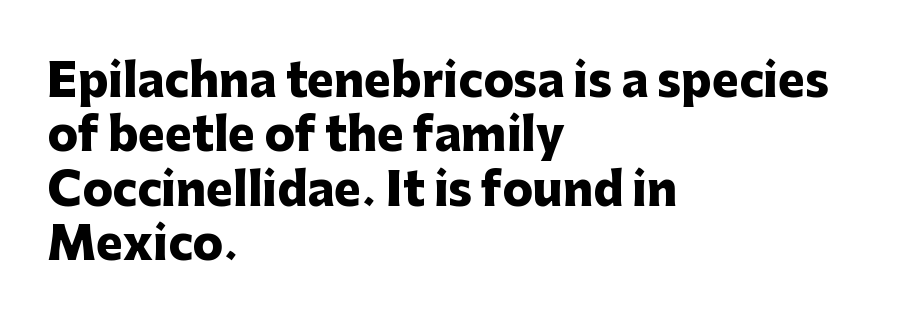
{"serif": "no", "italic": "no", "bold": "yes", "weight": "heavy", "width": "normal", "stroke_contrast": "low", "x_height": "medium", "monospaced": "no", "underline": "no", "align": "left", "line_spacing_ratio": 1.21, "letter_spacing": "normal", "letter_spacing_em": 0.0, "glyph_px": 45}
